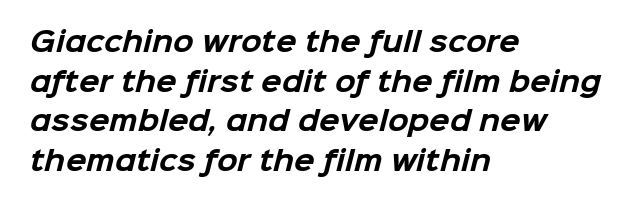
How heavy is the stroke? Heavy — this is a bold. Does the leading feel generous? No, just average. Clear beneath every line of the passage. In terms of letterspacing, this is plain default setting.
